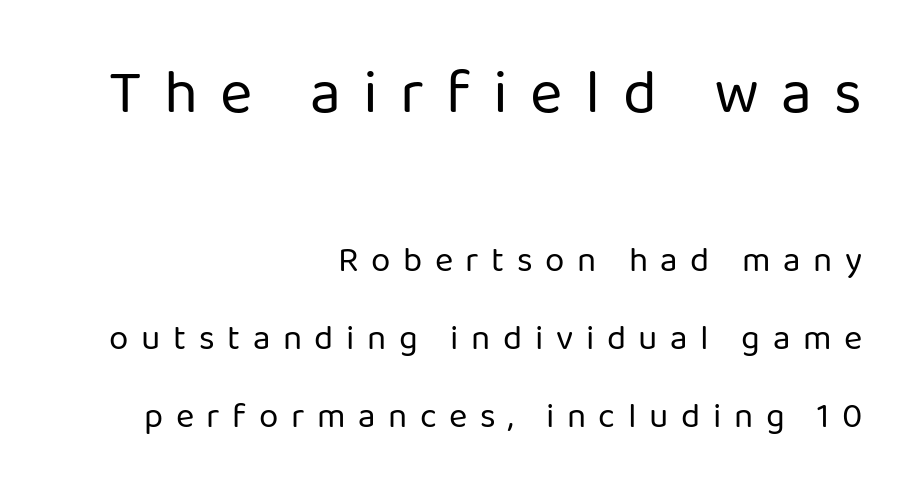
Q: Is the text bold? A: No.
Q: Is the text italic (slanted)? A: No, it is upright.
Q: Is the typeface a serif or a sans-serif typeface? A: Sans-serif.
Q: Is the text underlined? A: No.
Q: How is the paragraph aligned? A: Right-aligned.
Q: Is the spacing between letters normal or unusually wide? A: Unusually wide.
Q: Is the spacing between lines tight, normal or loose? A: Loose.
Q: Which block of text is set in a larger size, the first (top) or the second (bottom)? A: The first (top) one.
Q: Width (condensed, normal, or wide)? A: Normal.
Q: Stroke contrast? A: Low.
Q: x-height? A: Medium.
Q: Monospaced? A: No.
